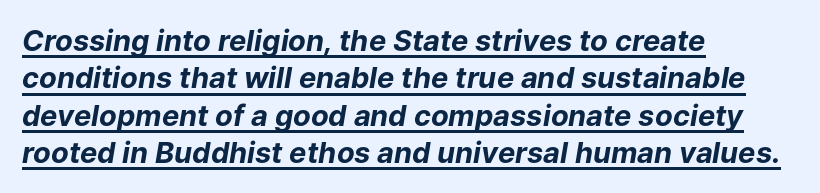
Q: Is the text bold? A: Yes.
Q: Is the text italic (slanted)? A: Yes, it leans right by about 9 degrees.
Q: Is the text underlined? A: Yes.
Q: How is the paragraph aligned? A: Left-aligned.
Q: Is the spacing between letters normal or unusually wide? A: Normal.
Q: Is the spacing between lines tight, normal or loose? A: Normal.
Q: Width (condensed, normal, or wide)? A: Normal.
Q: Stroke contrast? A: Low.
Q: x-height? A: Medium.
Q: Monospaced? A: No.
